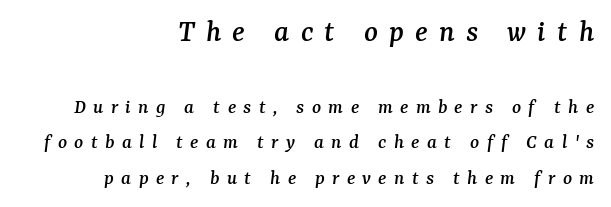
The image shows 32 px serif type, italic (leaning right); set right-aligned, normal line spacing (1.69x), unusually wide letter spacing (+0.35 em), not underlined; the first (top) block is 1.52x larger; medium stroke contrast and a medium x-height.
